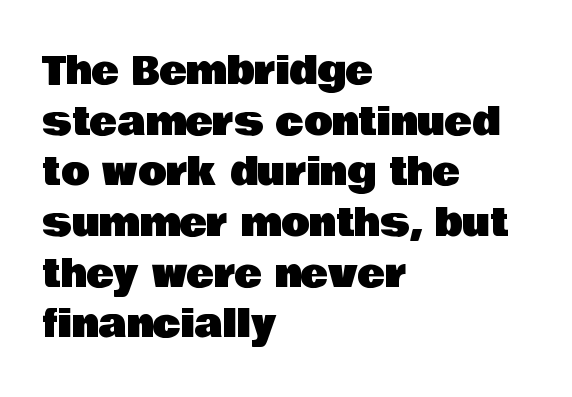
Q: Is the text italic (slanted)? A: No, it is upright.
Q: Is the typeface a serif or a sans-serif typeface? A: Sans-serif.
Q: Is the text underlined? A: No.
Q: How is the paragraph aligned? A: Left-aligned.
Q: Is the spacing between letters normal or unusually wide? A: Normal.
Q: Is the spacing between lines tight, normal or loose? A: Normal.
Q: Width (condensed, normal, or wide)? A: Normal.
Q: Stroke contrast? A: Low.
Q: x-height? A: Large.
Q: Monospaced? A: No.
